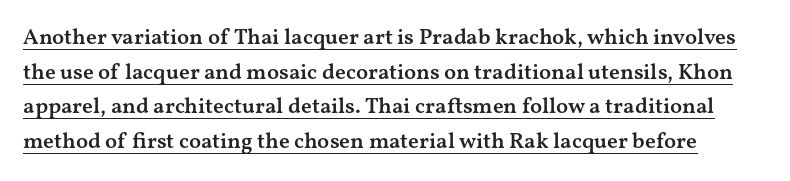
This is underlined copy, the kind a proofreader might mark for attention. Rendered with straight, roman letterforms. The horizontal fit of the characters is conventional and even. The strokes are fattened partway — semibold, not bold.
